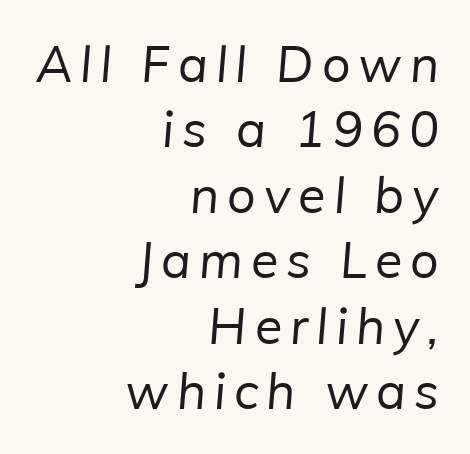
The cut favours lightness, reaching ordinary text weight at its darkest. Descender tails drop into unmarked territory. This is sans-serif lettering, the kind often seen on screens and signage. Character widths vary here, with narrow letters taking less room than wide ones. Evenly set lines give the paragraph a standard silhouette.
